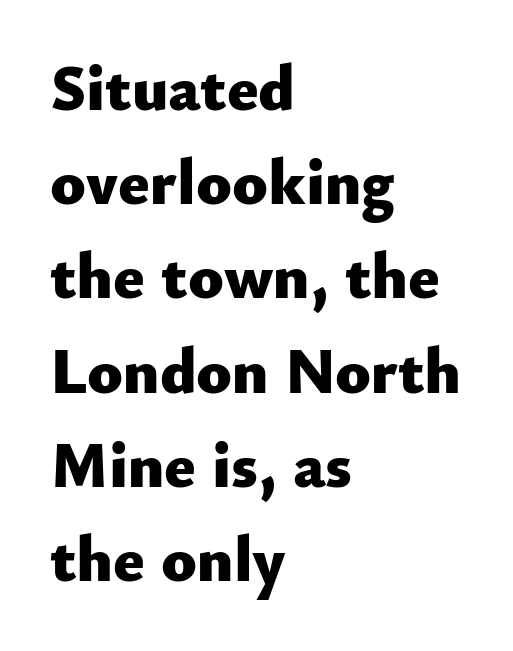
{"serif": "no", "italic": "no", "bold": "yes", "weight": "heavy", "width": "normal", "stroke_contrast": "low", "x_height": "small", "monospaced": "no", "underline": "no", "align": "left", "line_spacing": "normal", "line_spacing_ratio": 1.45, "letter_spacing": "normal", "letter_spacing_em": 0.0, "glyph_px": 65}
